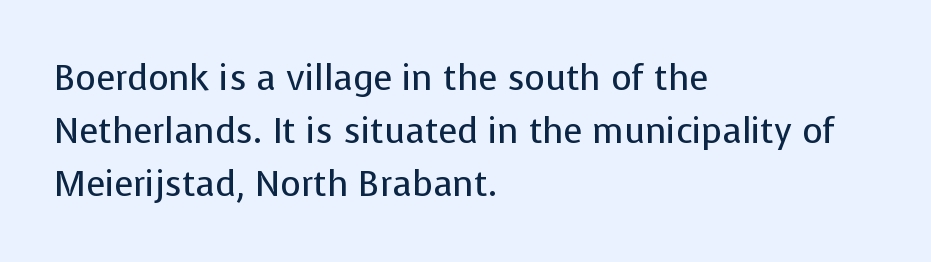
{"serif": "no", "italic": "no", "bold": "no", "weight": "regular", "width": "normal", "stroke_contrast": "low", "x_height": "medium", "monospaced": "no", "underline": "no", "align": "left", "line_spacing": "normal", "line_spacing_ratio": 1.51, "letter_spacing": "normal", "letter_spacing_em": 0.0, "glyph_px": 35}
